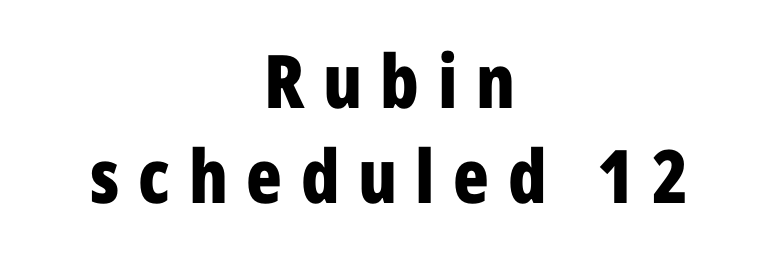
The image shows 74 px bold, condensed sans-serif type, upright; set centered, normal line spacing (1.28x), unusually wide letter spacing (+0.25 em), not underlined; low stroke contrast and a medium x-height.
